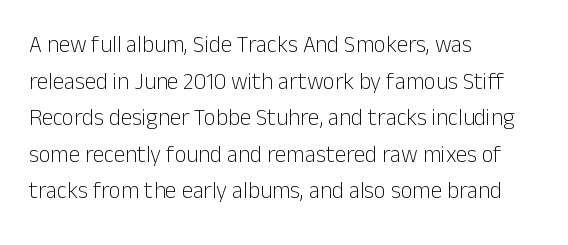
Notice how descenders clear the ascenders below comfortably — that's standard leading. Heft: none added — not bold. Posture: upright roman. The tracking reads as untouched default to a designer's eye. If you drew a ruler down the left edge, every line would touch it.
